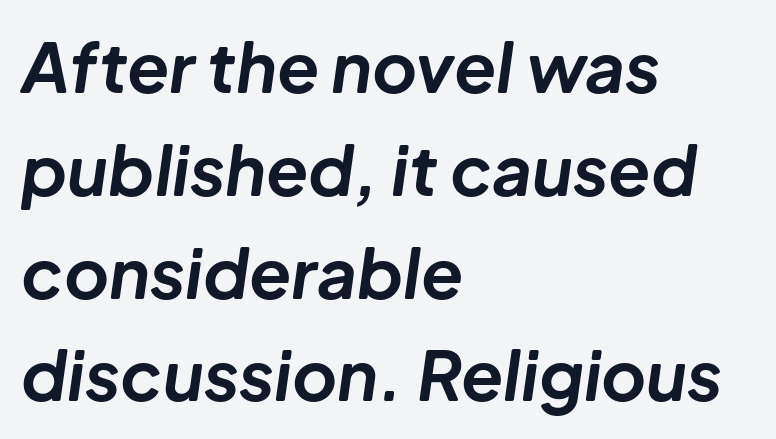
{"italic": "yes", "lean": "right", "slant_degrees": 8, "bold": "yes", "weight": "bold", "width": "normal", "stroke_contrast": "low", "x_height": "medium", "monospaced": "no", "underline": "no", "align": "left", "line_spacing": "normal", "line_spacing_ratio": 1.49, "letter_spacing": "normal", "letter_spacing_em": 0.0, "glyph_px": 69}
